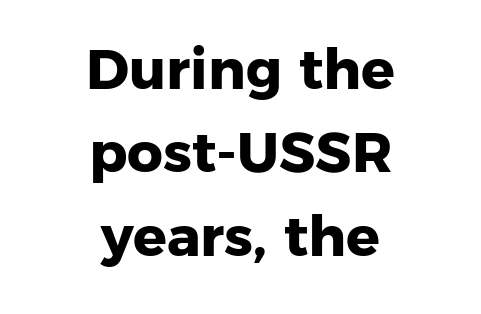
The image shows 56 px heavy sans-serif type; set centered, normal line spacing (1.49x), normal letter spacing, not underlined; low stroke contrast and a medium x-height.
